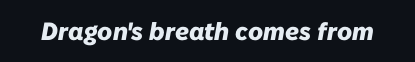
Q: Is the text bold? A: Yes.
Q: Is the text italic (slanted)? A: Yes, it leans right by about 10 degrees.
Q: Is the text underlined? A: No.
Q: Is the spacing between letters normal or unusually wide? A: Normal.
